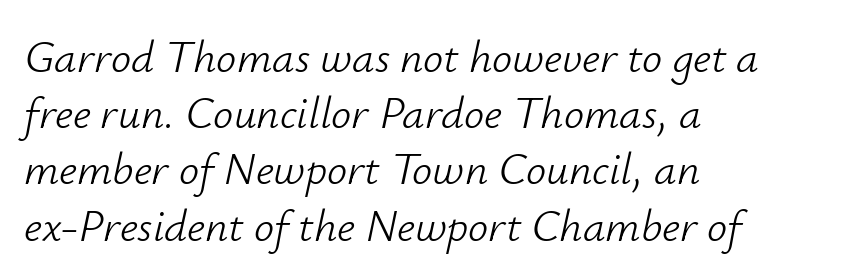
{"italic": "yes", "lean": "right", "slant_degrees": 12, "bold": "no", "weight": "light", "width": "normal", "stroke_contrast": "low", "x_height": "small", "monospaced": "no", "underline": "no", "align": "left", "line_spacing": "normal", "line_spacing_ratio": 1.25, "letter_spacing": "normal", "letter_spacing_em": 0.0, "glyph_px": 45}
